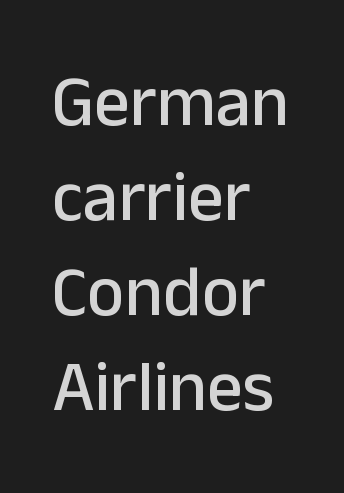
Q: Is the text italic (slanted)? A: No, it is upright.
Q: Is the typeface a serif or a sans-serif typeface? A: Sans-serif.
Q: Is the text underlined? A: No.
Q: How is the paragraph aligned? A: Left-aligned.
Q: Is the spacing between letters normal or unusually wide? A: Normal.
Q: Is the spacing between lines tight, normal or loose? A: Normal.
Q: Width (condensed, normal, or wide)? A: Normal.
Q: Stroke contrast? A: Low.
Q: x-height? A: Medium.
Q: Monospaced? A: No.
